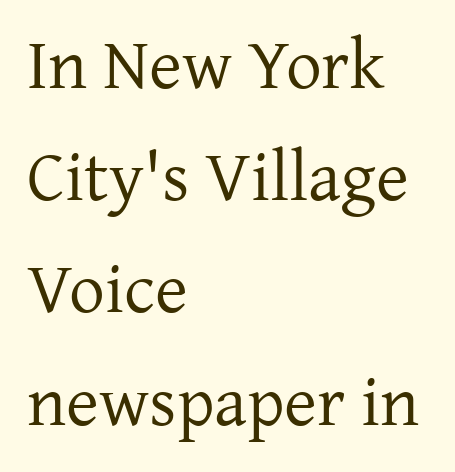
{"serif": "yes", "italic": "no", "bold": "no", "weight": "regular", "width": "normal", "stroke_contrast": "low", "x_height": "medium", "monospaced": "no", "underline": "no", "align": "left", "line_spacing": "normal", "line_spacing_ratio": 1.58, "letter_spacing": "normal", "letter_spacing_em": 0.0, "glyph_px": 71}
